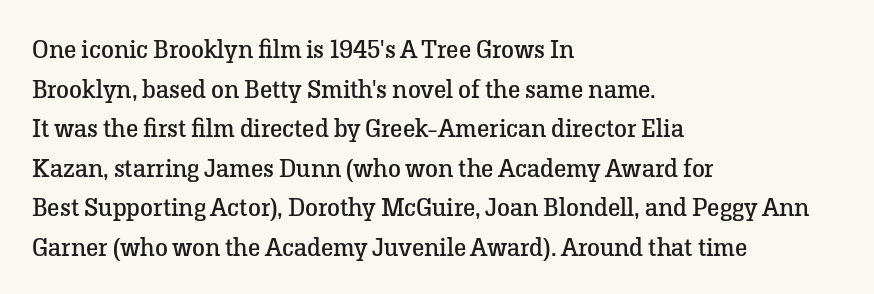
The image shows 26 px text type, upright; set left-aligned, normal line spacing (1.52x), normal letter spacing, not underlined.
